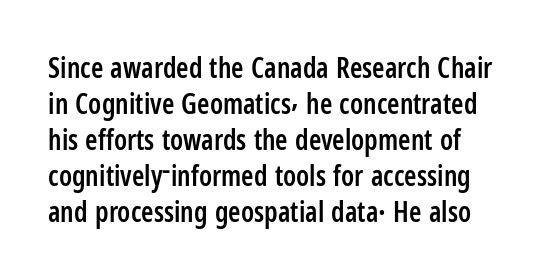
The rendering uses natural spacing where letterforms have individual widths. The line-height multiplier appears to be the usual default. The glyphs in this specimen are sans serif. The lettering stays uniformly vertical, giving the passage a roman look. Between one letter and the next there's only the usual sliver of space.
